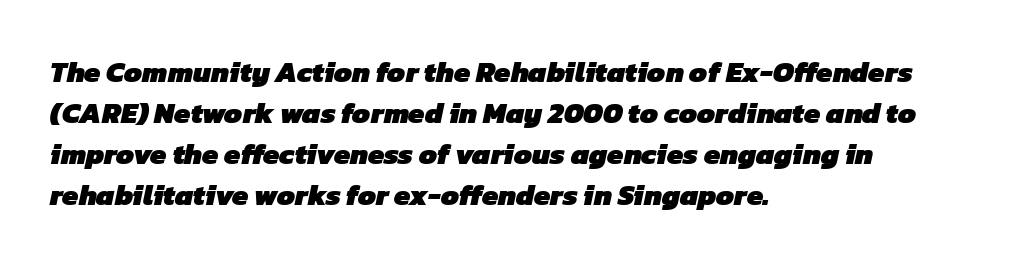
Q: Is the text bold? A: Yes.
Q: Is the typeface a serif or a sans-serif typeface? A: Sans-serif.
Q: Is the text underlined? A: No.
Q: How is the paragraph aligned? A: Left-aligned.
Q: Is the spacing between letters normal or unusually wide? A: Normal.
Q: Is the spacing between lines tight, normal or loose? A: Normal.
Q: Width (condensed, normal, or wide)? A: Normal.
Q: Stroke contrast? A: Low.
Q: x-height? A: Medium.
Q: Monospaced? A: No.
